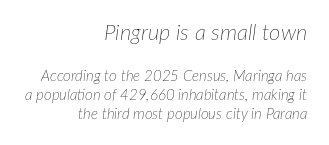
{"italic": "yes", "lean": "right", "slant_degrees": 7, "bold": "no", "underline": "no", "align": "right", "line_spacing": "normal", "line_spacing_ratio": 1.28, "letter_spacing": "normal", "letter_spacing_em": 0.0, "larger_block": "first", "size_ratio": 1.47, "glyph_px": 22}
